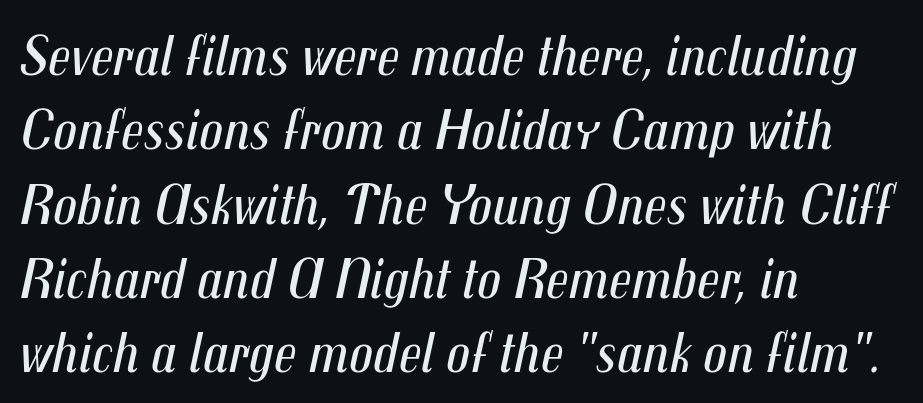
The image shows 59 px regular-weight, condensed type, italic (leaning right); set left-aligned, normal line spacing (1.26x), normal letter spacing, not underlined; medium stroke contrast and a medium x-height.
